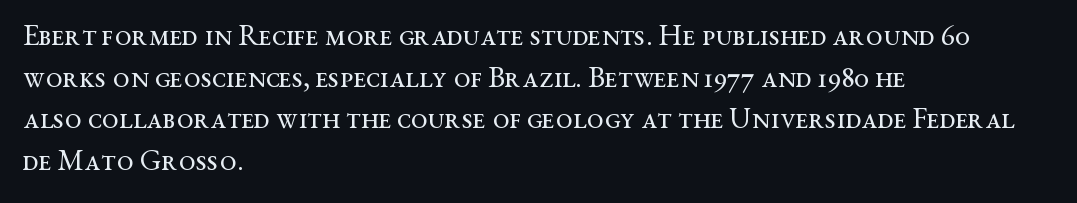
Q: Is the text bold? A: No.
Q: Is the text italic (slanted)? A: No, it is upright.
Q: Is the typeface a serif or a sans-serif typeface? A: Serif.
Q: Is the text underlined? A: No.
Q: How is the paragraph aligned? A: Left-aligned.
Q: Is the spacing between letters normal or unusually wide? A: Normal.
Q: Is the spacing between lines tight, normal or loose? A: Normal.
Q: Width (condensed, normal, or wide)? A: Wide.
Q: Stroke contrast? A: Medium.
Q: x-height? A: Medium.
Q: Monospaced? A: No.
